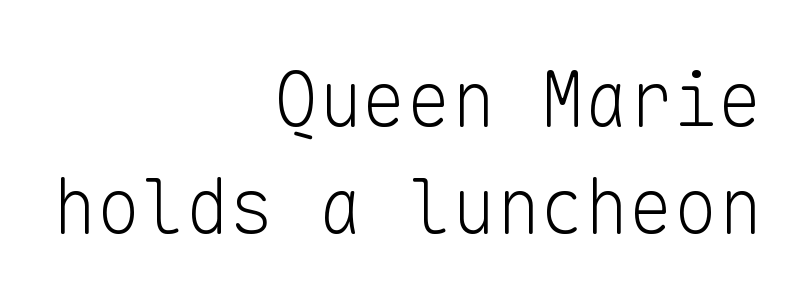
Each letter, wide or thin by design, is forced into the same width here. Horizontally, the lines are justified to the trailing edge only. The space beneath each line is pristine and unruled. Does extra space separate the letters? No, they use regular spacing. A normal amount of white space separates one row of letters from the next.
